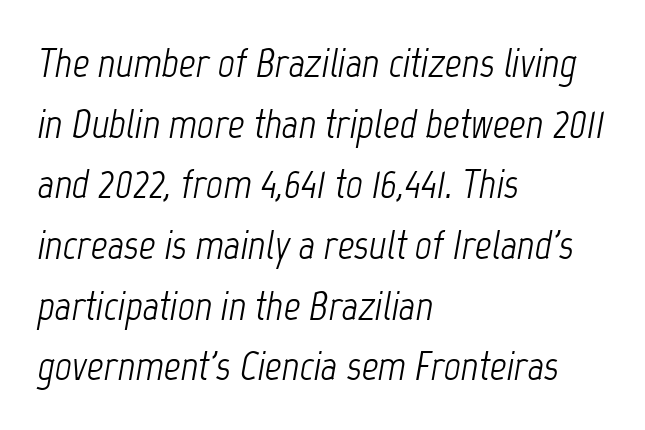
Q: Is the text bold? A: No.
Q: Is the text italic (slanted)? A: Yes, it leans right by about 12 degrees.
Q: Is the text underlined? A: No.
Q: How is the paragraph aligned? A: Left-aligned.
Q: Is the spacing between letters normal or unusually wide? A: Normal.
Q: Is the spacing between lines tight, normal or loose? A: Normal.
Q: Width (condensed, normal, or wide)? A: Condensed.
Q: Stroke contrast? A: Low.
Q: x-height? A: Medium.
Q: Monospaced? A: No.
